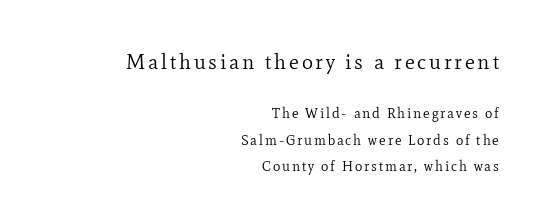
The image shows 21 px text type, upright; set right-aligned, line spacing 1.89x, not underlined; the first (top) block is 1.5x larger.
